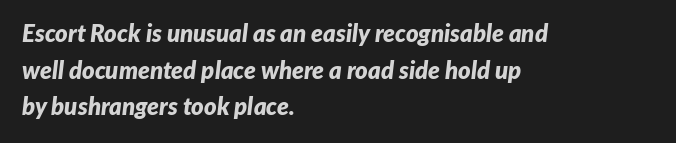
{"italic": "yes", "lean": "right", "slant_degrees": 7, "bold": "yes", "underline": "no", "align": "left", "line_spacing": "normal", "line_spacing_ratio": 1.53, "letter_spacing": "normal", "letter_spacing_em": 0.0, "glyph_px": 24}
